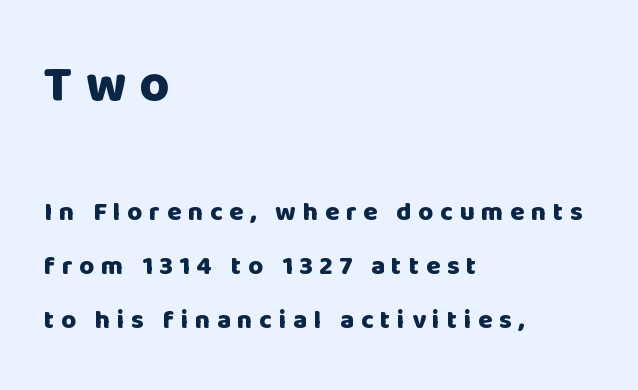
{"serif": "no", "italic": "no", "bold": "yes", "weight": "heavy", "width": "normal", "stroke_contrast": "low", "x_height": "large", "monospaced": "no", "underline": "no", "align": "left", "line_spacing": "loose", "line_spacing_ratio": 2.08, "letter_spacing": "wide", "letter_spacing_em": 0.26, "larger_block": "first", "size_ratio": 1.96, "glyph_px": 51}
